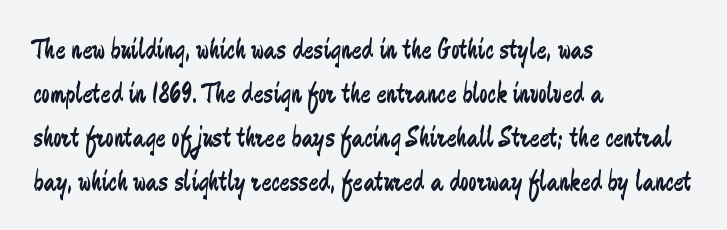
The image shows 30 px regular-weight, condensed sans-serif type; set left-aligned, normal line spacing (1.47x), normal letter spacing, not underlined; low stroke contrast and a medium x-height.
